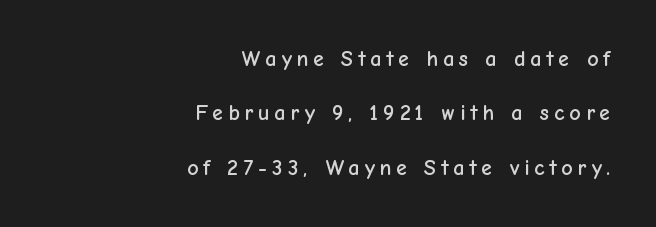
{"italic": "no", "underline": "no", "align": "right", "line_spacing": "loose", "line_spacing_ratio": 2.47, "letter_spacing": "wide", "letter_spacing_em": 0.22, "glyph_px": 22}
